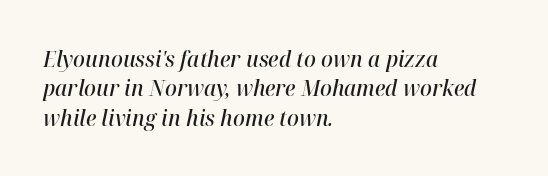
{"italic": "yes", "lean": "right", "slant_degrees": 12, "bold": "semi", "underline": "no", "align": "left", "line_spacing": "normal", "line_spacing_ratio": 1.34, "letter_spacing": "normal", "letter_spacing_em": 0.0, "glyph_px": 22}
